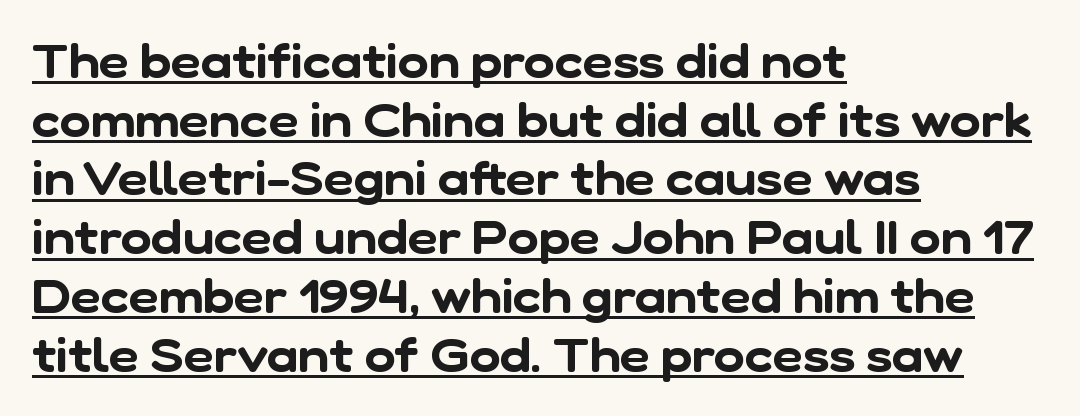
{"serif": "no", "width": "normal", "stroke_contrast": "low", "x_height": "medium", "monospaced": "no", "underline": "yes", "align": "left", "line_spacing": "normal", "line_spacing_ratio": 1.25, "letter_spacing": "normal", "letter_spacing_em": 0.0, "glyph_px": 47}
